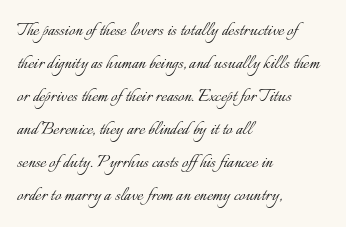
Q: Is the text bold? A: No.
Q: Is the text italic (slanted)? A: Yes.
Q: Is the text underlined? A: No.
Q: How is the paragraph aligned? A: Left-aligned.
Q: Is the spacing between letters normal or unusually wide? A: Normal.
Q: Is the spacing between lines tight, normal or loose? A: Normal.
